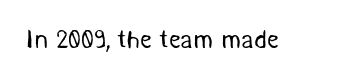
Vertical stems look standard width or narrower in stroke. Unmarked baselines from the first word to the last. There is no visible air inserted between adjacent glyphs.
